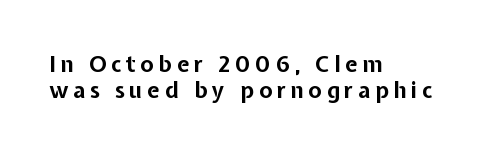
These lines have a slow, spaced-out rhythm from letter to letter. Caption: bold face, heavy strokes. This sample uses an upright cut, with every glyph sitting square on the baseline. In CSS terms this would be text-align: left. Any mark beneath the type? The region is blank.
